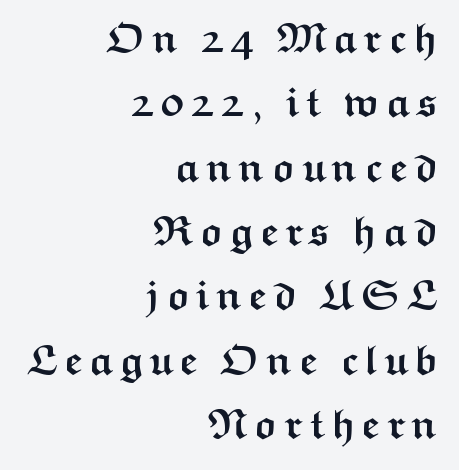
The image shows 41 px semibold, wide sans-serif type, upright; set right-aligned, normal line spacing (1.57x), not underlined; medium stroke contrast and a medium x-height.
